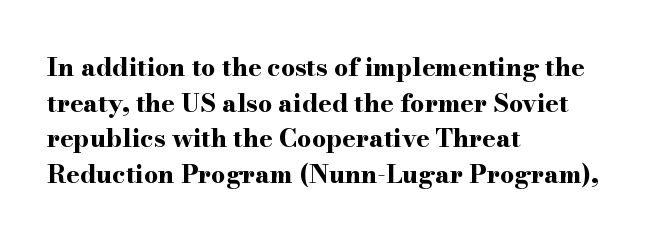
The image shows 25 px bold type, upright; set left-aligned, normal line spacing (1.43x), normal letter spacing, not underlined.
